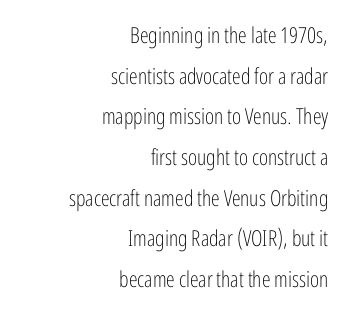
The image shows 22 px text type, upright; set right-aligned, line spacing 1.85x, normal letter spacing, not underlined.
